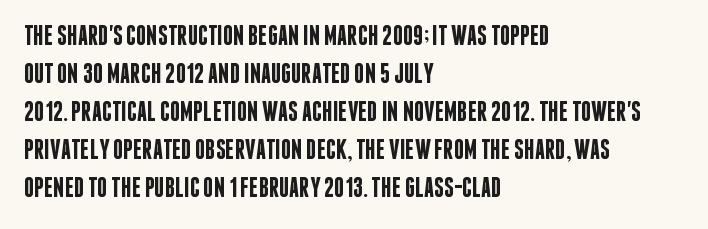
The image shows 28 px semibold, condensed sans-serif type, upright; set left-aligned, normal line spacing (1.36x), normal letter spacing, not underlined; low stroke contrast and a large x-height.
